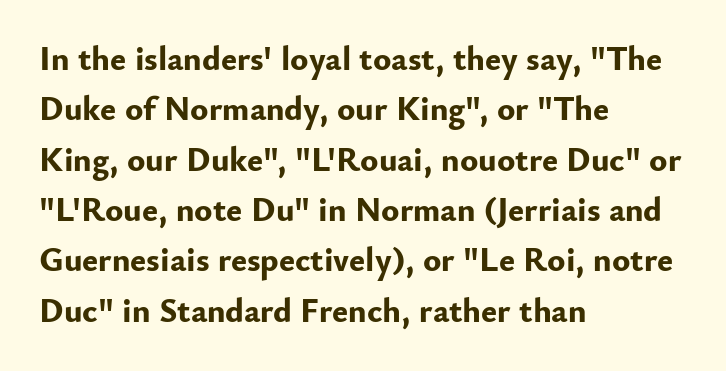
This is the regular roman posture of the typeface. Anything drawn beneath the words? Only blank space. Grotesque or geometric, the face here clearly has no serifs. Spacing verdict: proportional, widths tailored to each character. Nothing unusual about the tracking: characters are spaced as the font intends.
